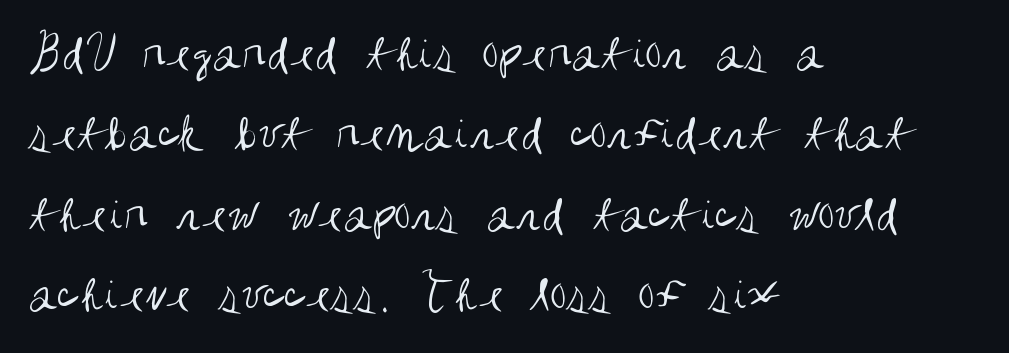
{"serif": "no", "bold": "no", "weight": "regular", "width": "condensed", "stroke_contrast": "medium", "x_height": "large", "monospaced": "no", "underline": "no", "align": "left", "line_spacing": "normal", "line_spacing_ratio": 1.49, "letter_spacing": "normal", "letter_spacing_em": 0.0, "glyph_px": 54}
